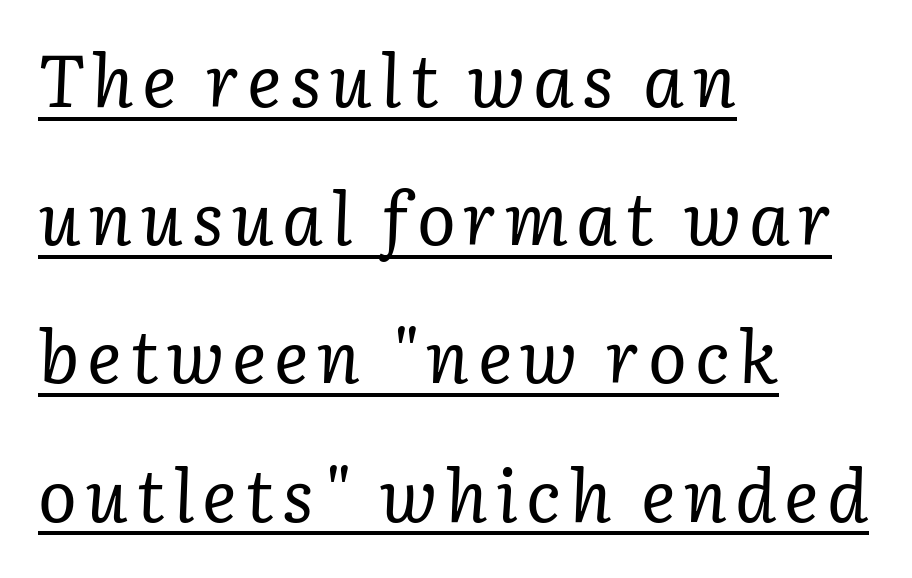
All the whitespace from short lines collects on the right. Old-style or modern, the face here clearly has serifs. Every word sits above its own underline. Is the type heavy? It reads as light-to-regular instead. The passage shown leans; its letterforms are oblique.
